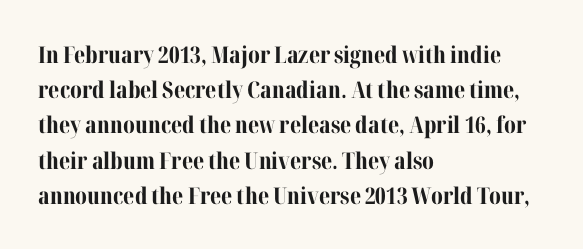
Q: Is the text bold? A: Yes.
Q: Is the text italic (slanted)? A: No, it is upright.
Q: Is the text underlined? A: No.
Q: How is the paragraph aligned? A: Left-aligned.
Q: Is the spacing between letters normal or unusually wide? A: Normal.
Q: Is the spacing between lines tight, normal or loose? A: Normal.
